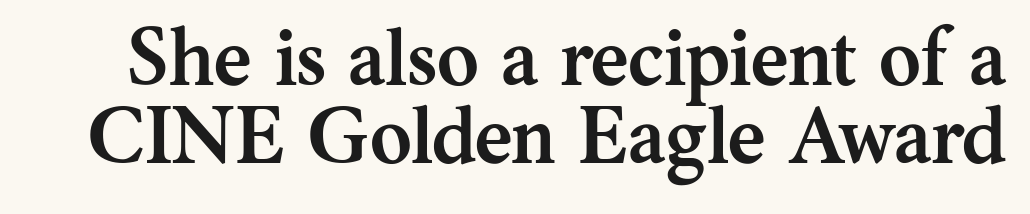
Quick note: interline space is minimal. Only glyphs here, with clear space below each row. Spacing verdict: proportional, widths tailored to each character. Standard letterfit; no display-style spreading of the glyphs. Unlike italic type, these characters show no tilt at all. You can tell from the footed stems that serif type was used.
